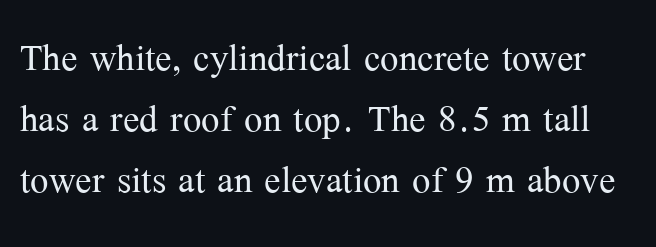
Weight: in the light-to-regular range. The text was rendered using a seriffed face with decorative stroke endings. The line texture is even and compact thanks to regular tracking. The passage shown is typed in a proportional face where columns would drift.
